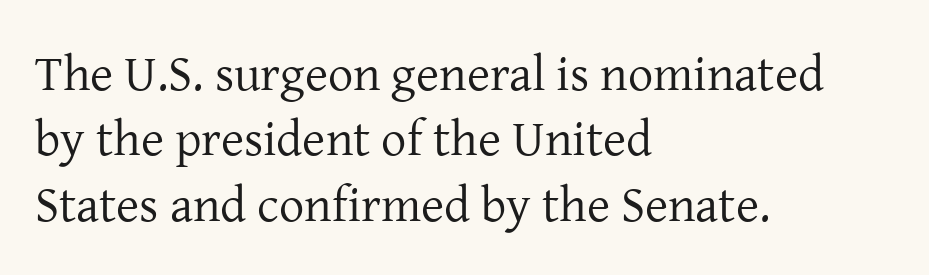
Is the letter spacing exaggerated? No — it looks like the ordinary default. Vertical strokes here are truly vertical. Summary of weight: not heavy and not bold. Leading matches the norm, producing a regular column. In terms of letterform style, serifs are clearly present. Horizontally, the lines are justified to the leading edge only.
